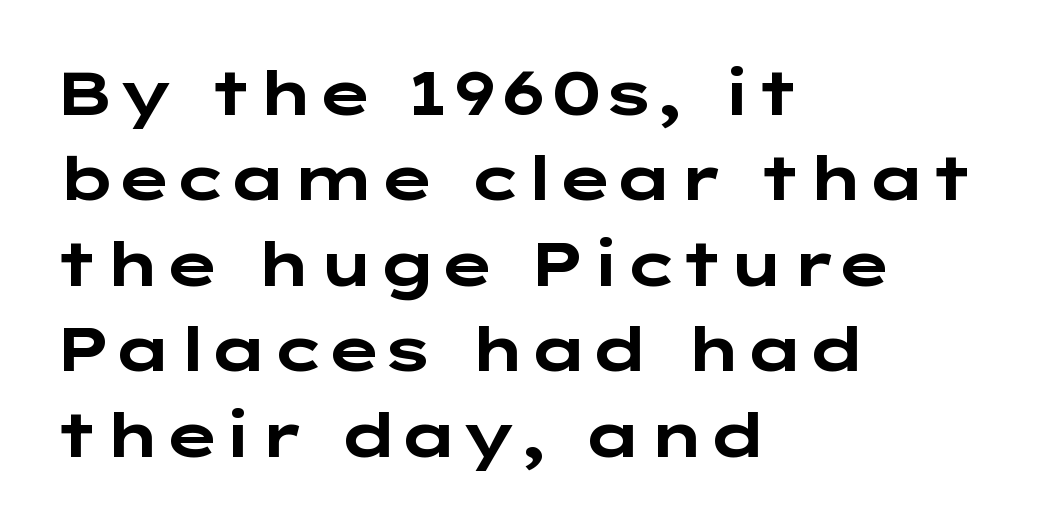
{"serif": "no", "italic": "no", "bold": "yes", "weight": "bold", "width": "wide", "stroke_contrast": "low", "x_height": "medium", "underline": "no", "align": "left", "line_spacing": "normal", "line_spacing_ratio": 1.4, "letter_spacing": "normal", "letter_spacing_em": 0.0, "glyph_px": 61}
